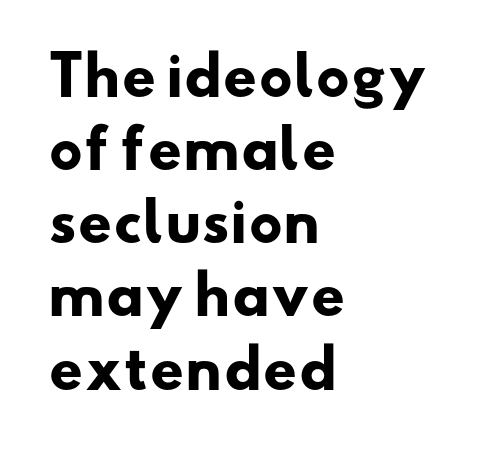
Think of a printed novel: that variable character pitch is what you see here. The letters are bold, with thick, heavy strokes. Look at the bottom of the vertical strokes: they stop flat, with no serifs. The space directly below the letters is spotless. The rendering uses a moderate line-height, typical for paragraphs. The lines are quadded left.
